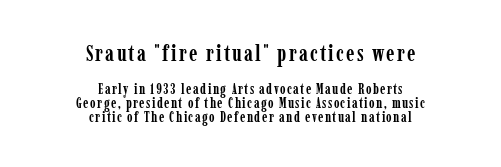
Unlike italic type, these characters show no tilt at all. Block one is the big one; block two sits smaller underneath. Each glyph is drawn with heavy, bold strokes. Summary of vertical rhythm: compact, with narrow interline spacing. Short and long lines alike share a common midpoint.
